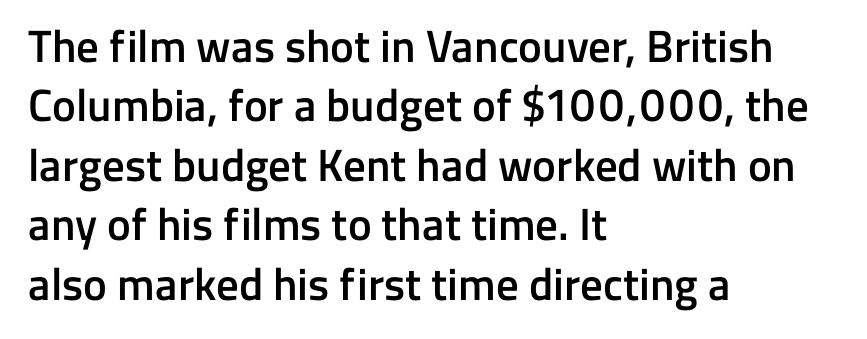
The image shows 45 px semibold sans-serif type, upright; set left-aligned, normal line spacing (1.32x), normal letter spacing, not underlined; low stroke contrast and a medium x-height.
